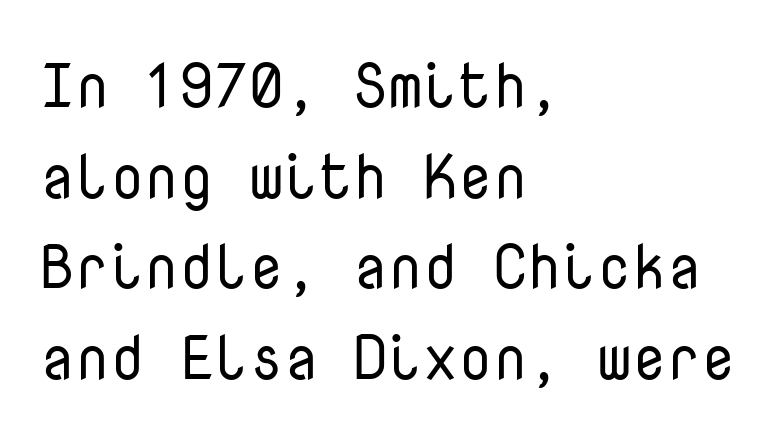
The image shows 62 px regular-weight sans-serif type, upright, monospaced; set left-aligned, normal line spacing (1.46x), normal letter spacing, not underlined; low stroke contrast and a medium x-height.
